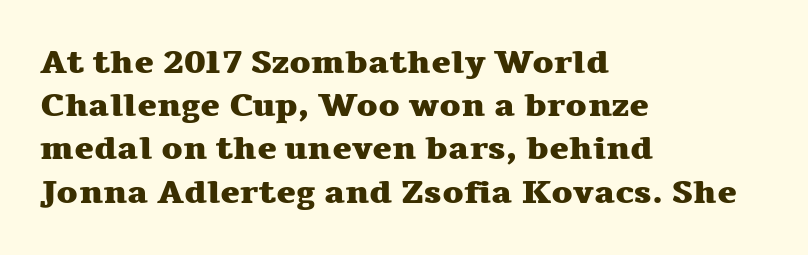
The image shows 33 px heavy, wide serif type, upright; set left-aligned, normal line spacing (1.31x), normal letter spacing, not underlined; medium stroke contrast and a medium x-height.
